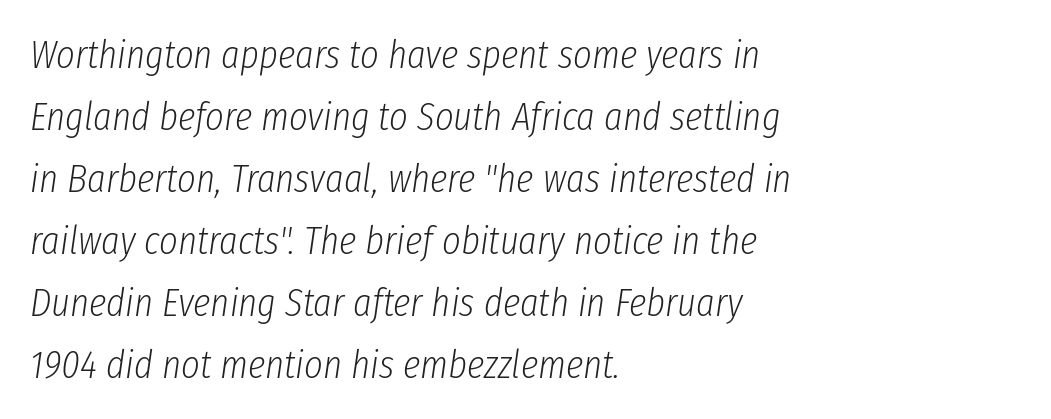
This rendering features lettering with no underline. These lines sit exactly where default settings would place them. Quick note: italic. You could not count columns in this text — the font is proportionally spaced. This reads as an unemphasized weight, regular at the heaviest.
